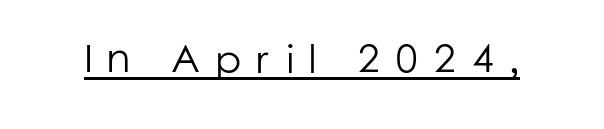
{"serif": "no", "italic": "no", "bold": "no", "weight": "light", "width": "normal", "stroke_contrast": "low", "x_height": "medium", "monospaced": "no", "underline": "yes", "letter_spacing": "wide", "letter_spacing_em": 0.36, "glyph_px": 41}
